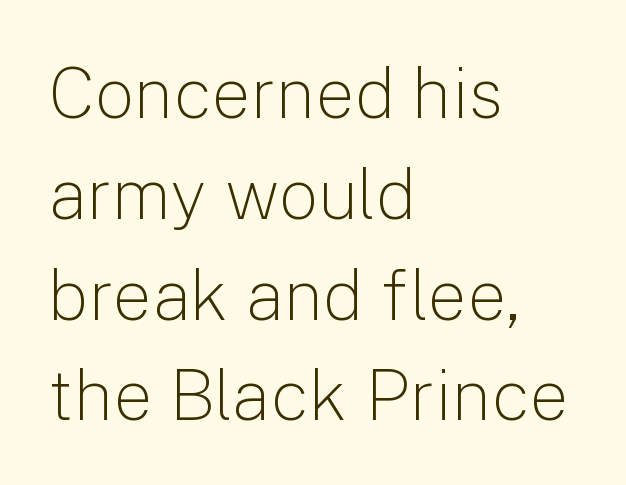
Q: Is the text bold? A: No.
Q: Is the text italic (slanted)? A: No, it is upright.
Q: Is the typeface a serif or a sans-serif typeface? A: Sans-serif.
Q: Is the text underlined? A: No.
Q: How is the paragraph aligned? A: Left-aligned.
Q: Is the spacing between letters normal or unusually wide? A: Normal.
Q: Is the spacing between lines tight, normal or loose? A: Normal.
Q: Width (condensed, normal, or wide)? A: Normal.
Q: Stroke contrast? A: Low.
Q: x-height? A: Medium.
Q: Monospaced? A: No.
